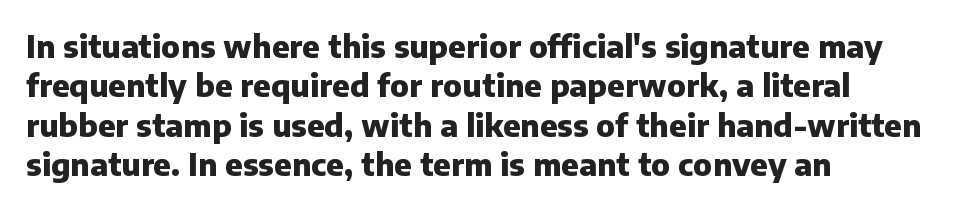
Q: Is the text bold? A: Yes.
Q: Is the text italic (slanted)? A: No, it is upright.
Q: Is the typeface a serif or a sans-serif typeface? A: Sans-serif.
Q: Is the text underlined? A: No.
Q: How is the paragraph aligned? A: Left-aligned.
Q: Is the spacing between letters normal or unusually wide? A: Normal.
Q: Is the spacing between lines tight, normal or loose? A: Normal.
Q: Width (condensed, normal, or wide)? A: Normal.
Q: Stroke contrast? A: Low.
Q: x-height? A: Medium.
Q: Monospaced? A: No.
